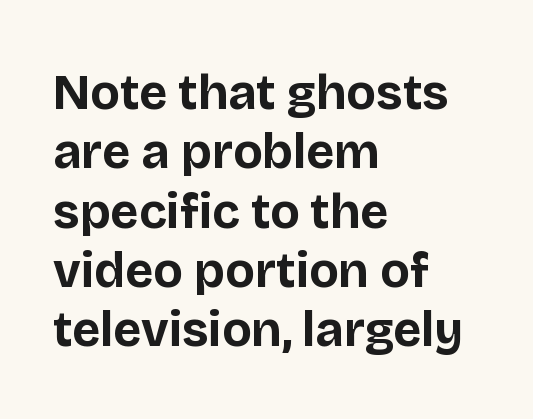
Q: Is the text bold? A: Yes.
Q: Is the text italic (slanted)? A: No, it is upright.
Q: Is the typeface a serif or a sans-serif typeface? A: Sans-serif.
Q: Is the text underlined? A: No.
Q: How is the paragraph aligned? A: Left-aligned.
Q: Is the spacing between letters normal or unusually wide? A: Normal.
Q: Width (condensed, normal, or wide)? A: Normal.
Q: Stroke contrast? A: Low.
Q: x-height? A: Large.
Q: Monospaced? A: No.
